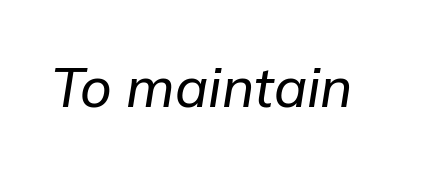
The image shows 55 px text type, italic (leaning right); set normal letter spacing, not underlined; low stroke contrast and a medium x-height.
